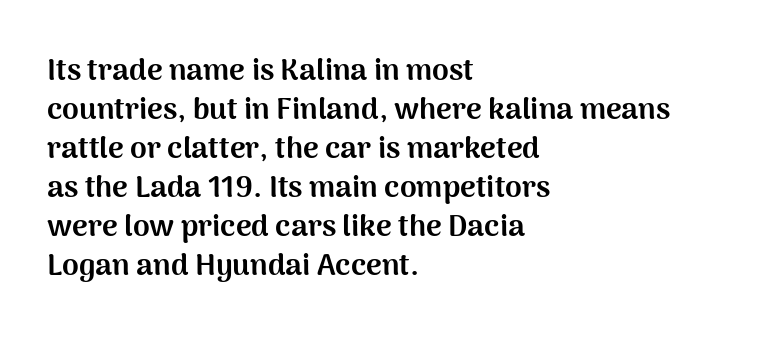
Q: Is the text bold? A: Yes.
Q: Is the text italic (slanted)? A: No, it is upright.
Q: Is the typeface a serif or a sans-serif typeface? A: Sans-serif.
Q: Is the text underlined? A: No.
Q: How is the paragraph aligned? A: Left-aligned.
Q: Is the spacing between letters normal or unusually wide? A: Normal.
Q: Is the spacing between lines tight, normal or loose? A: Normal.
Q: Width (condensed, normal, or wide)? A: Normal.
Q: Stroke contrast? A: Medium.
Q: x-height? A: Medium.
Q: Monospaced? A: No.
